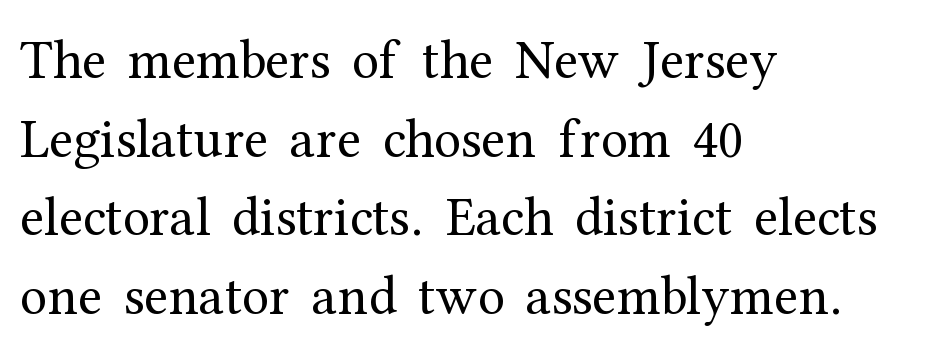
The image shows 55 px regular-weight serif type, upright; set left-aligned, normal line spacing (1.43x), normal letter spacing, not underlined; medium stroke contrast and a medium x-height.
